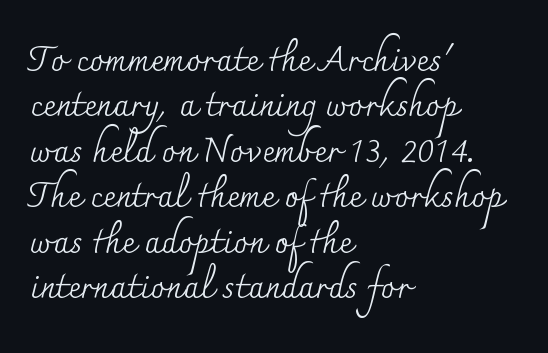
Q: Is the text bold? A: No.
Q: Is the text italic (slanted)? A: Yes.
Q: Is the typeface a serif or a sans-serif typeface? A: Serif.
Q: Is the text underlined? A: No.
Q: How is the paragraph aligned? A: Left-aligned.
Q: Is the spacing between letters normal or unusually wide? A: Normal.
Q: Is the spacing between lines tight, normal or loose? A: Normal.
Q: Width (condensed, normal, or wide)? A: Normal.
Q: Stroke contrast? A: Medium.
Q: x-height? A: Small.
Q: Monospaced? A: No.
